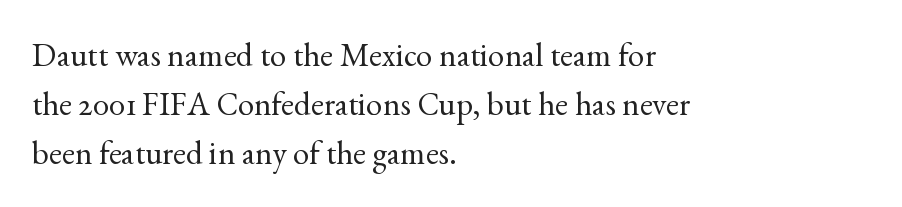
Summary of weight: not heavy and not bold. This sample keeps an unexceptional amount of space between lines. Characters follow at the spacing the type designer built in. All the whitespace from short lines collects on the right. I'd call this a serif setting — the letters wear small feet. Just letters on the line, the space beneath them empty.
